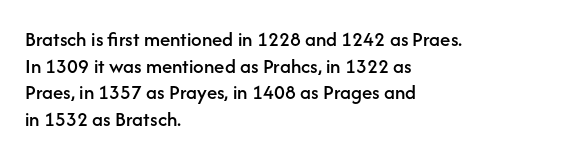
Successive baselines arrive at the customary interval. The space directly below the letters is spotless. The face used here is rendered with its standard letterfit. The rendering anchors every line to the left-hand side.
